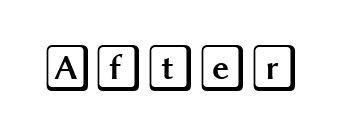
The image shows 47 px wide type, upright; set normal letter spacing, not underlined; a large x-height.
